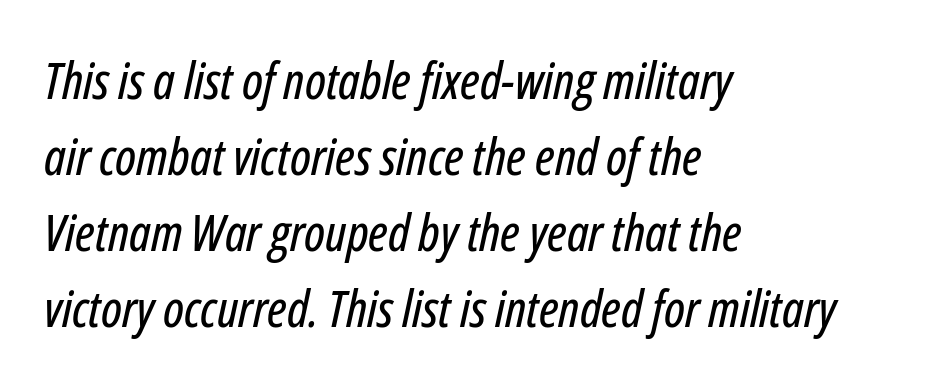
Letters rest on an invisible, unmarked baseline. These lines stack with their left ends in a neat column. Quick note: interline space is typical. Emphasis-style slanted type is in use. These lines keep a tight, regular rhythm from letter to letter. Character widths vary here, with narrow letters taking less room than wide ones.
